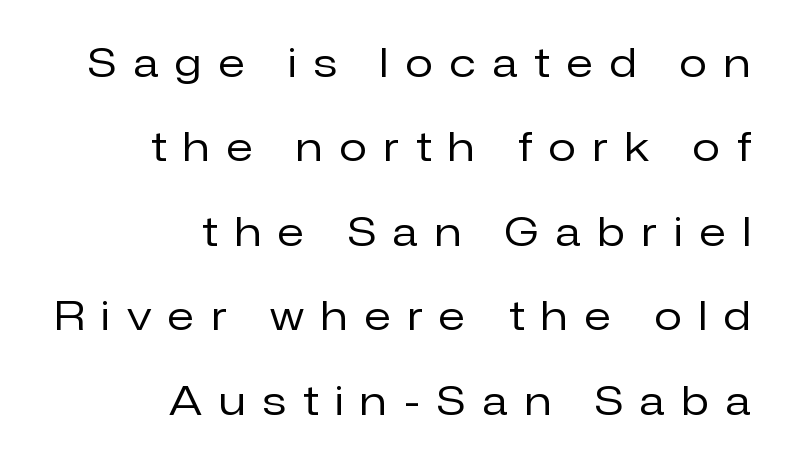
Q: Is the text bold? A: No.
Q: Is the text italic (slanted)? A: No, it is upright.
Q: Is the typeface a serif or a sans-serif typeface? A: Sans-serif.
Q: Is the text underlined? A: No.
Q: How is the paragraph aligned? A: Right-aligned.
Q: Is the spacing between letters normal or unusually wide? A: Unusually wide.
Q: Is the spacing between lines tight, normal or loose? A: Loose.
Q: Width (condensed, normal, or wide)? A: Normal.
Q: Stroke contrast? A: Low.
Q: x-height? A: Medium.
Q: Monospaced? A: No.
